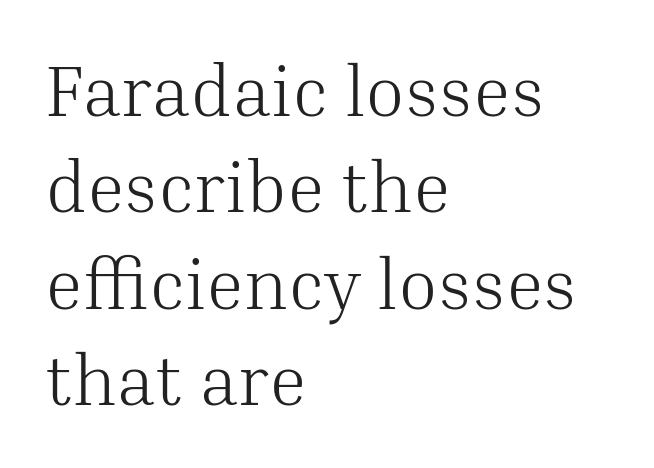
Q: Is the text bold? A: No.
Q: Is the text italic (slanted)? A: No, it is upright.
Q: Is the typeface a serif or a sans-serif typeface? A: Serif.
Q: Is the text underlined? A: No.
Q: How is the paragraph aligned? A: Left-aligned.
Q: Is the spacing between letters normal or unusually wide? A: Normal.
Q: Is the spacing between lines tight, normal or loose? A: Normal.
Q: Width (condensed, normal, or wide)? A: Normal.
Q: Stroke contrast? A: Medium.
Q: x-height? A: Medium.
Q: Monospaced? A: No.
